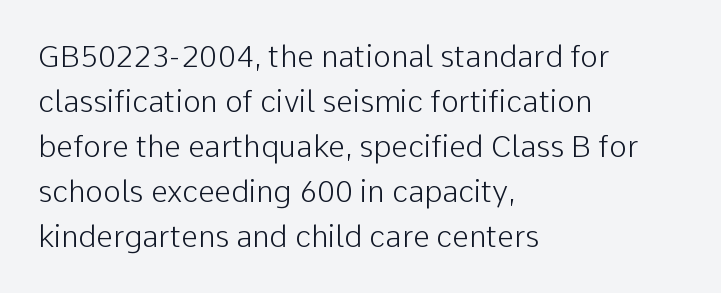
{"serif": "no", "italic": "no", "bold": "no", "weight": "light", "width": "normal", "stroke_contrast": "low", "x_height": "medium", "monospaced": "no", "underline": "no", "align": "left", "line_spacing": "normal", "line_spacing_ratio": 1.5, "letter_spacing": "normal", "letter_spacing_em": 0.0, "glyph_px": 30}
